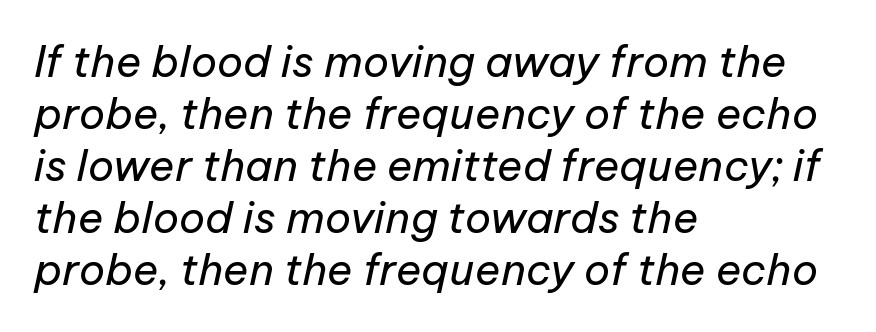
{"italic": "yes", "lean": "right", "slant_degrees": 12, "bold": "no", "weight": "regular", "width": "normal", "stroke_contrast": "low", "x_height": "medium", "monospaced": "no", "underline": "no", "align": "left", "line_spacing_ratio": 1.21, "letter_spacing": "normal", "letter_spacing_em": 0.0, "glyph_px": 43}
